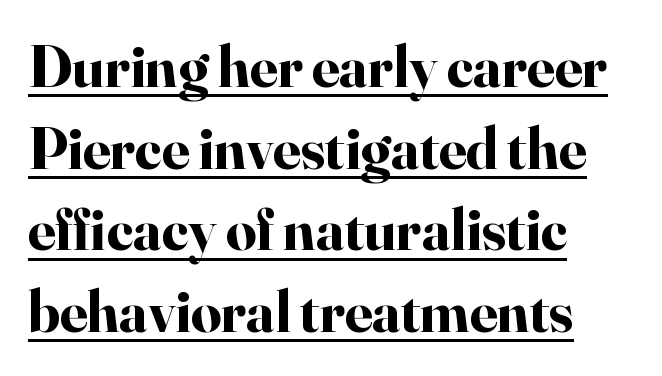
The image shows 60 px bold serif type, upright; set left-aligned, normal line spacing (1.36x), normal letter spacing, underlined; high stroke contrast and a small x-height.
